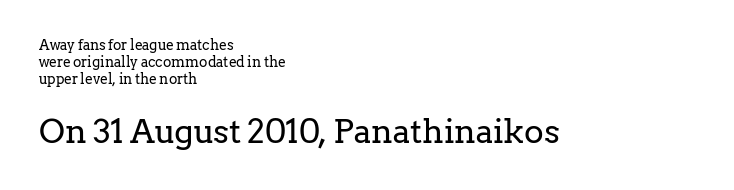
Q: Is the text bold? A: No.
Q: Is the text italic (slanted)? A: No, it is upright.
Q: Is the typeface a serif or a sans-serif typeface? A: Serif.
Q: Is the text underlined? A: No.
Q: How is the paragraph aligned? A: Left-aligned.
Q: Is the spacing between letters normal or unusually wide? A: Normal.
Q: Which block of text is set in a larger size, the first (top) or the second (bottom)? A: The second (bottom) one.
Q: Width (condensed, normal, or wide)? A: Normal.
Q: Stroke contrast? A: Low.
Q: x-height? A: Medium.
Q: Monospaced? A: No.
